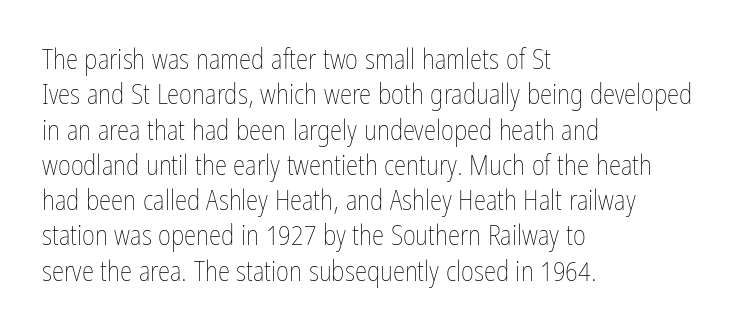
{"italic": "no", "bold": "no", "weight": "thin", "width": "condensed", "stroke_contrast": "low", "x_height": "medium", "monospaced": "no", "underline": "no", "align": "left", "line_spacing": "normal", "line_spacing_ratio": 1.26, "letter_spacing": "normal", "letter_spacing_em": 0.0, "glyph_px": 28}
